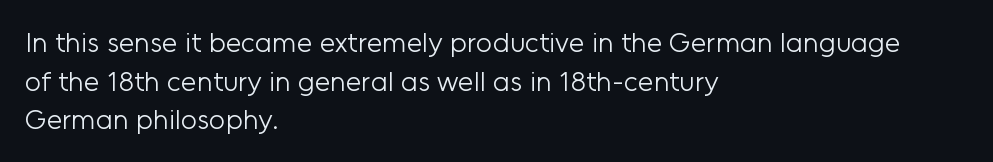
Normally led — the rows are evenly, conventionally spaced. The rendering uses natural spacing where letterforms have individual widths. The cut favours lightness, reaching ordinary text weight at its darkest. The font family rendered here belongs to the sans-serif group.
